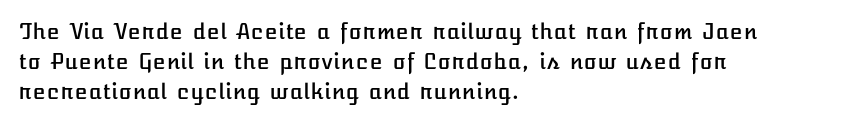
{"italic": "no", "underline": "no", "align": "left", "line_spacing": "normal", "line_spacing_ratio": 1.44, "letter_spacing": "normal", "letter_spacing_em": 0.0, "glyph_px": 21}
